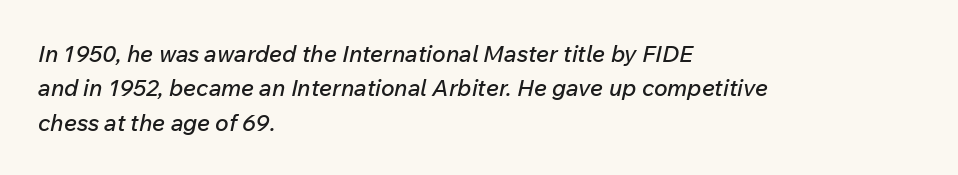
The image shows 23 px text type, italic (leaning right); set left-aligned, normal line spacing (1.49x), normal letter spacing, not underlined.
